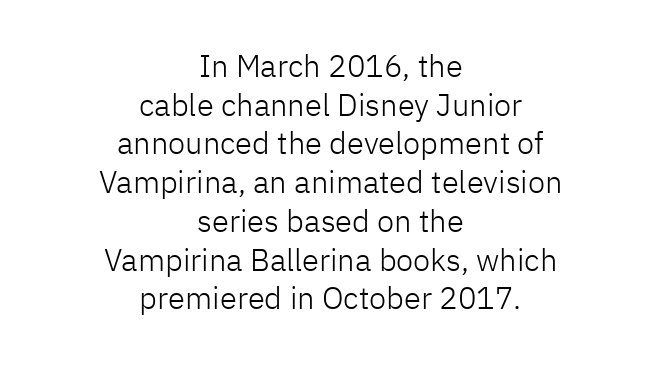
{"serif": "no", "italic": "no", "bold": "no", "weight": "light", "width": "normal", "stroke_contrast": "low", "x_height": "medium", "monospaced": "no", "underline": "no", "align": "center", "line_spacing": "normal", "line_spacing_ratio": 1.25, "letter_spacing": "normal", "letter_spacing_em": 0.0, "glyph_px": 31}
